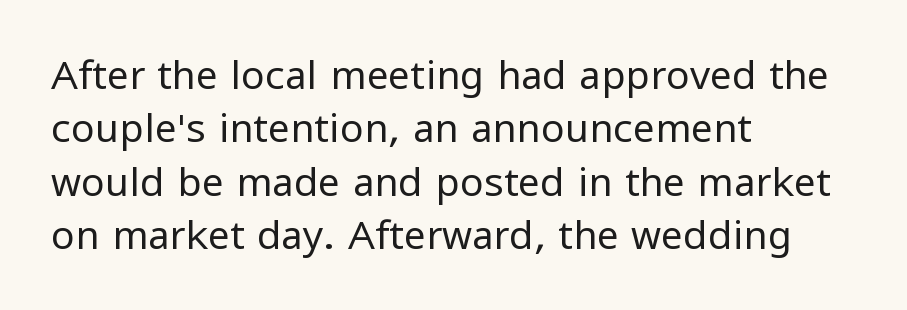
Q: Is the text bold? A: No.
Q: Is the text italic (slanted)? A: No, it is upright.
Q: Is the typeface a serif or a sans-serif typeface? A: Sans-serif.
Q: Is the text underlined? A: No.
Q: How is the paragraph aligned? A: Left-aligned.
Q: Is the spacing between letters normal or unusually wide? A: Normal.
Q: Is the spacing between lines tight, normal or loose? A: Normal.
Q: Width (condensed, normal, or wide)? A: Normal.
Q: Stroke contrast? A: Low.
Q: x-height? A: Medium.
Q: Monospaced? A: No.
